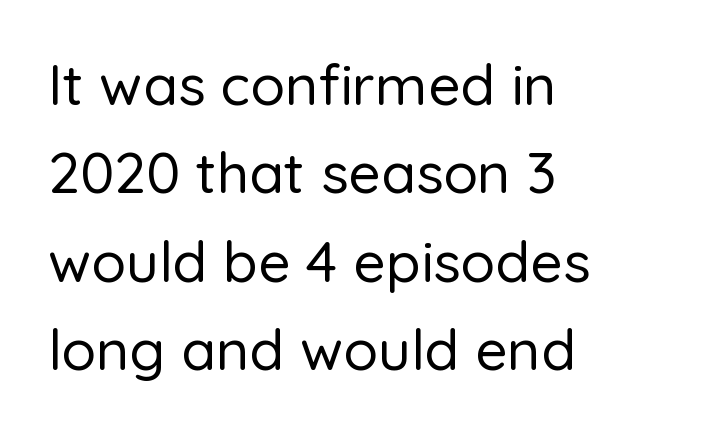
Evenly set lines give the paragraph a standard silhouette. The words here are not underlined. Serifs: no, the terminals of the letterforms are clean. The lines are quadded left.
